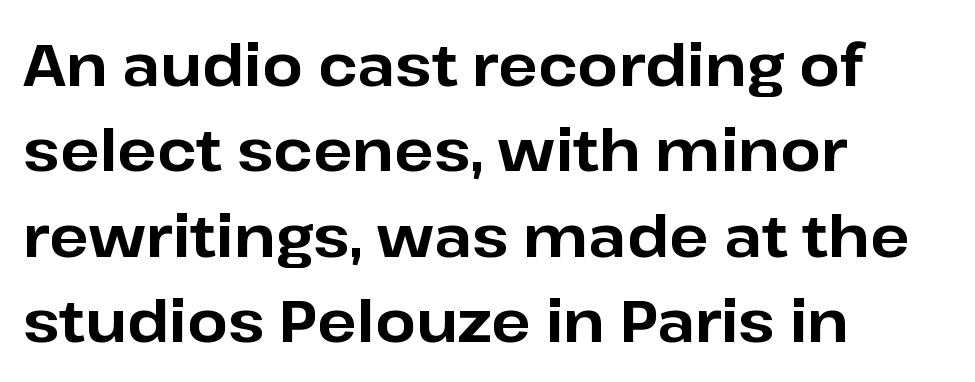
The image shows 58 px bold sans-serif type, upright; set left-aligned, normal line spacing (1.47x), normal letter spacing, not underlined; low stroke contrast and a medium x-height.
